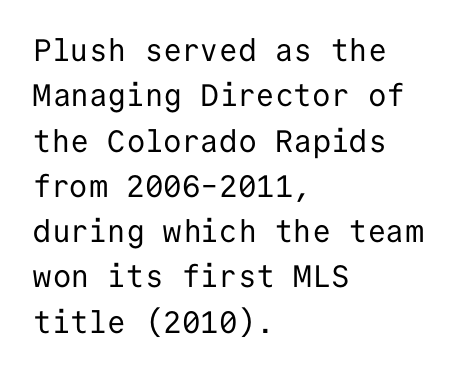
Q: Is the text bold? A: No.
Q: Is the text italic (slanted)? A: No, it is upright.
Q: Is the typeface a serif or a sans-serif typeface? A: Sans-serif.
Q: Is the text underlined? A: No.
Q: How is the paragraph aligned? A: Left-aligned.
Q: Is the spacing between letters normal or unusually wide? A: Normal.
Q: Is the spacing between lines tight, normal or loose? A: Normal.
Q: Width (condensed, normal, or wide)? A: Normal.
Q: Stroke contrast? A: Low.
Q: x-height? A: Medium.
Q: Monospaced? A: Yes.
